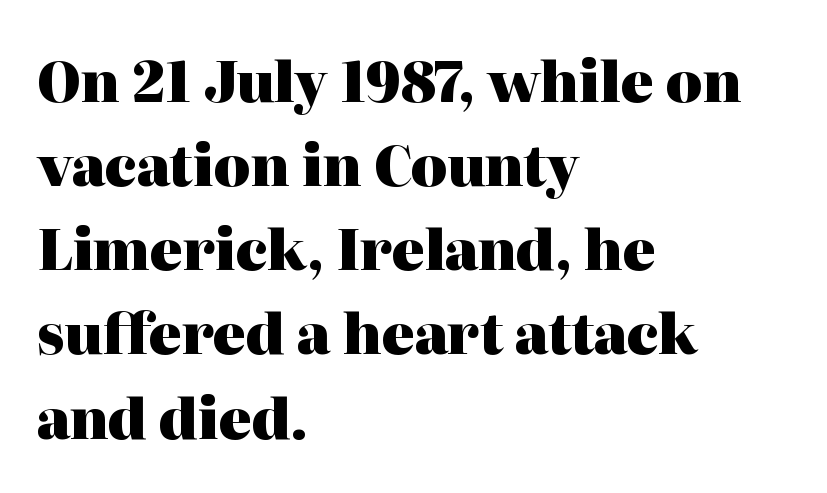
The image shows 55 px heavy serif type, upright; set left-aligned, normal line spacing (1.53x), normal letter spacing, not underlined; high stroke contrast and a medium x-height.
